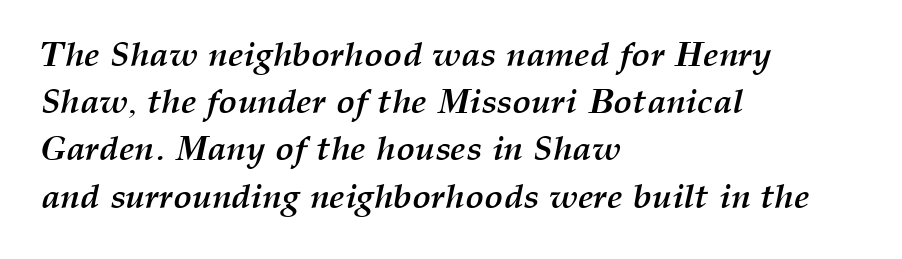
Check the space under the baseline: it is left empty. Every letter is thick-stroked: bold, no question. The glyphs look as if they've been sheared to an angle. The typesetter chose a ragged-right arrangement here. Is there much room between lines? A standard amount, neither cramped nor airy.
